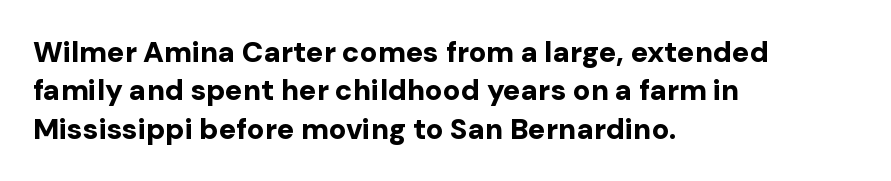
Words appear dense and cohesive because spacing is normal. I'd describe the lettering as bold — thick and assertive. Interline gaps are of average width in this sample. Each letter keeps its own natural width here, so spacing adapts to shape. This sample uses an upright cut, with every glyph sitting square on the baseline. Grotesque or geometric, the face here clearly has no serifs.
